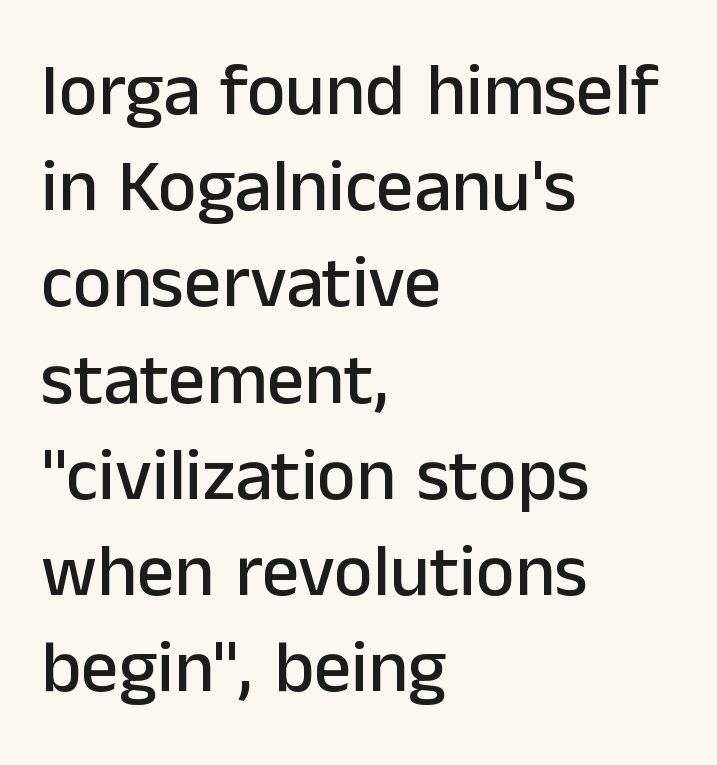
Q: Is the text italic (slanted)? A: No, it is upright.
Q: Is the typeface a serif or a sans-serif typeface? A: Sans-serif.
Q: Is the text underlined? A: No.
Q: How is the paragraph aligned? A: Left-aligned.
Q: Is the spacing between letters normal or unusually wide? A: Normal.
Q: Is the spacing between lines tight, normal or loose? A: Normal.
Q: Width (condensed, normal, or wide)? A: Normal.
Q: Stroke contrast? A: Low.
Q: x-height? A: Medium.
Q: Monospaced? A: No.
